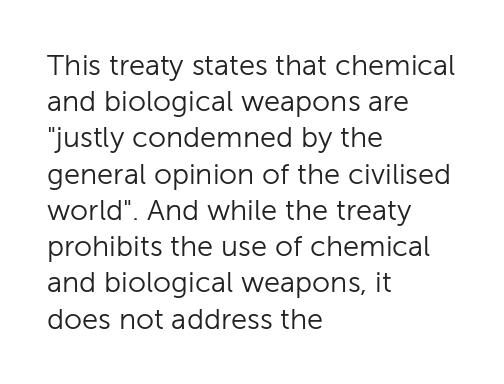
Q: Is the text bold? A: No.
Q: Is the text italic (slanted)? A: No, it is upright.
Q: Is the typeface a serif or a sans-serif typeface? A: Sans-serif.
Q: Is the text underlined? A: No.
Q: How is the paragraph aligned? A: Left-aligned.
Q: Is the spacing between letters normal or unusually wide? A: Normal.
Q: Is the spacing between lines tight, normal or loose? A: Normal.
Q: Width (condensed, normal, or wide)? A: Normal.
Q: Stroke contrast? A: Low.
Q: x-height? A: Medium.
Q: Monospaced? A: No.
